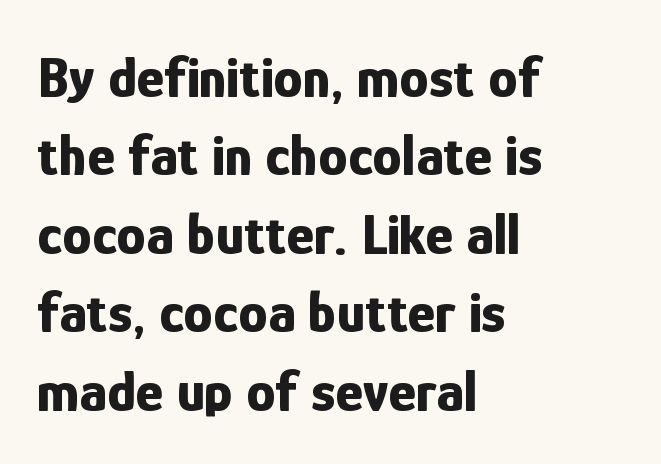
The image shows 59 px bold, condensed sans-serif type, upright; set left-aligned, normal line spacing (1.33x), normal letter spacing, not underlined; low stroke contrast and a medium x-height.
